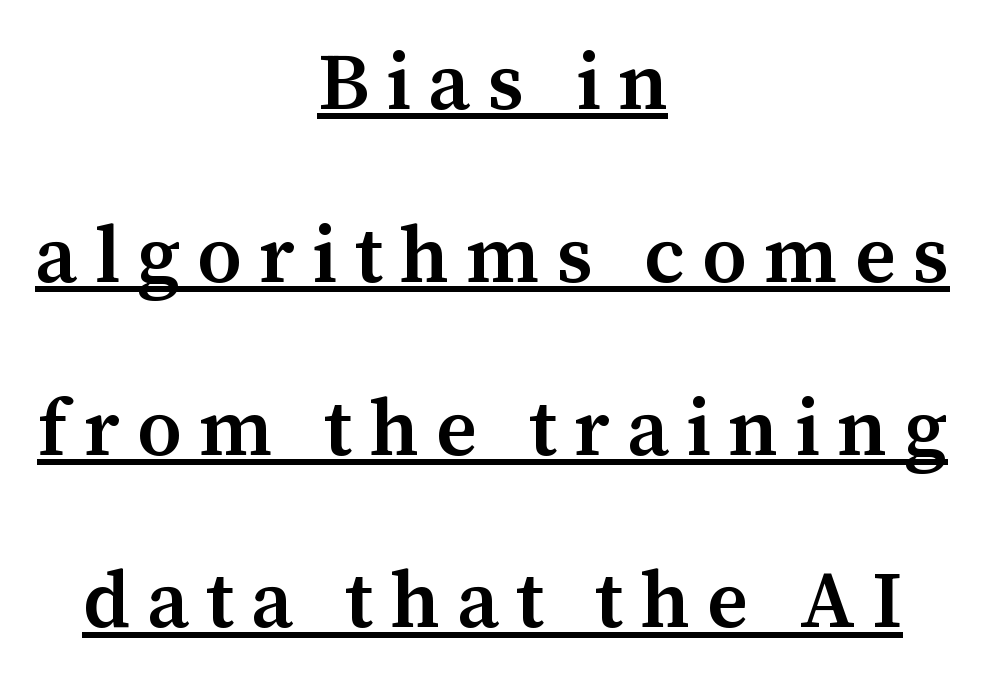
The image shows 80 px semibold serif type, upright; set centered, loose line spacing (2.16x), unusually wide letter spacing (+0.21 em), underlined; medium stroke contrast and a medium x-height.
